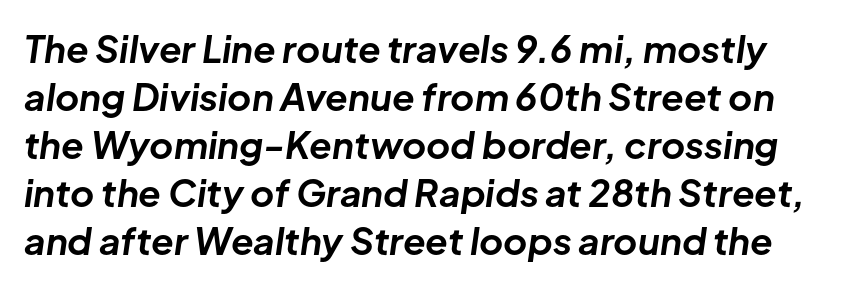
The leading is moderate, giving the passage an even texture. Notice how the stems are inclined rather than vertical — that's the hallmark of italics. Rule under the text: the space is simply empty. Words appear dense and cohesive because spacing is normal. Heavy, bold letterforms.
